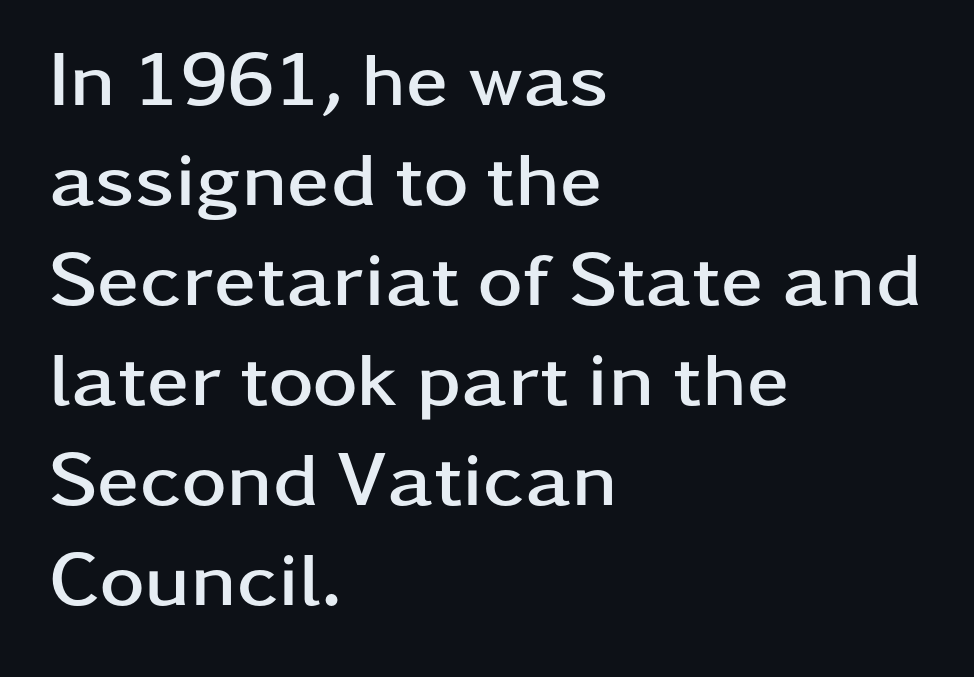
Q: Is the text bold? A: Yes.
Q: Is the text italic (slanted)? A: No, it is upright.
Q: Is the typeface a serif or a sans-serif typeface? A: Sans-serif.
Q: Is the text underlined? A: No.
Q: How is the paragraph aligned? A: Left-aligned.
Q: Is the spacing between letters normal or unusually wide? A: Normal.
Q: Is the spacing between lines tight, normal or loose? A: Normal.
Q: Width (condensed, normal, or wide)? A: Wide.
Q: Stroke contrast? A: Low.
Q: x-height? A: Medium.
Q: Monospaced? A: No.
